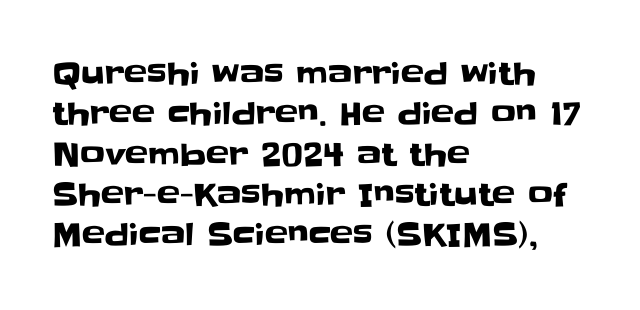
Q: Is the text italic (slanted)? A: No, it is upright.
Q: Is the typeface a serif or a sans-serif typeface? A: Sans-serif.
Q: Is the text underlined? A: No.
Q: How is the paragraph aligned? A: Left-aligned.
Q: Is the spacing between letters normal or unusually wide? A: Normal.
Q: Is the spacing between lines tight, normal or loose? A: Normal.
Q: Width (condensed, normal, or wide)? A: Normal.
Q: Stroke contrast? A: Low.
Q: x-height? A: Large.
Q: Monospaced? A: No.
